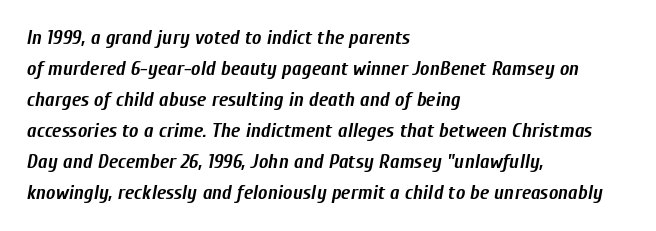
The image shows 20 px bold type, italic (leaning right); set left-aligned, normal line spacing (1.55x), normal letter spacing, not underlined.
